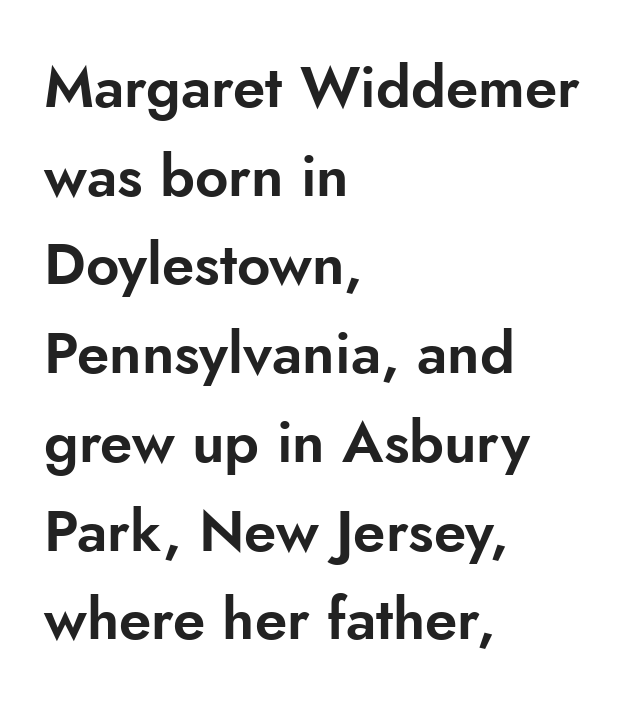
The image shows 58 px sans-serif type, upright; set left-aligned, normal line spacing (1.53x), normal letter spacing, not underlined; low stroke contrast and a small x-height.
